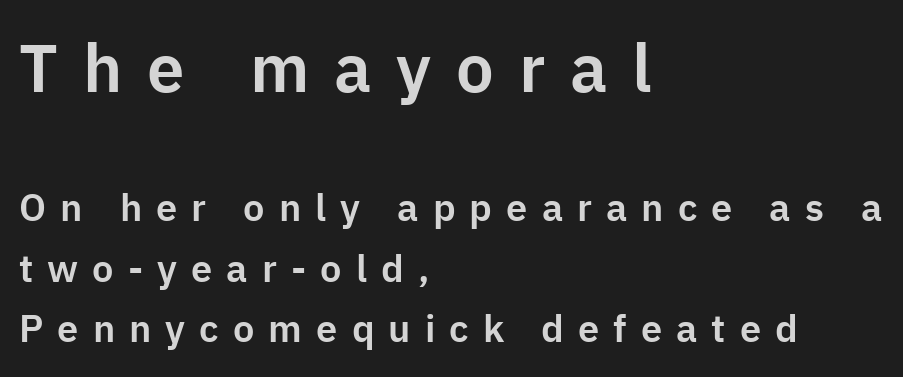
Q: Is the text italic (slanted)? A: No, it is upright.
Q: Is the typeface a serif or a sans-serif typeface? A: Sans-serif.
Q: Is the text underlined? A: No.
Q: How is the paragraph aligned? A: Left-aligned.
Q: Is the spacing between letters normal or unusually wide? A: Unusually wide.
Q: Is the spacing between lines tight, normal or loose? A: Normal.
Q: Which block of text is set in a larger size, the first (top) or the second (bottom)? A: The first (top) one.
Q: Width (condensed, normal, or wide)? A: Normal.
Q: Stroke contrast? A: Low.
Q: x-height? A: Medium.
Q: Monospaced? A: No.
